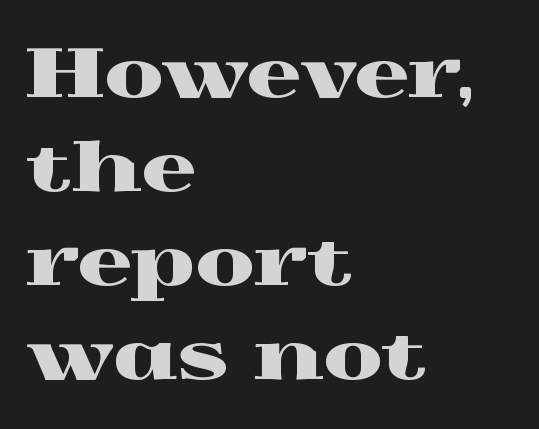
Q: Is the text italic (slanted)? A: No, it is upright.
Q: Is the typeface a serif or a sans-serif typeface? A: Serif.
Q: Is the text underlined? A: No.
Q: How is the paragraph aligned? A: Left-aligned.
Q: Is the spacing between letters normal or unusually wide? A: Normal.
Q: Is the spacing between lines tight, normal or loose? A: Normal.
Q: Width (condensed, normal, or wide)? A: Wide.
Q: x-height? A: Medium.
Q: Monospaced? A: No.
